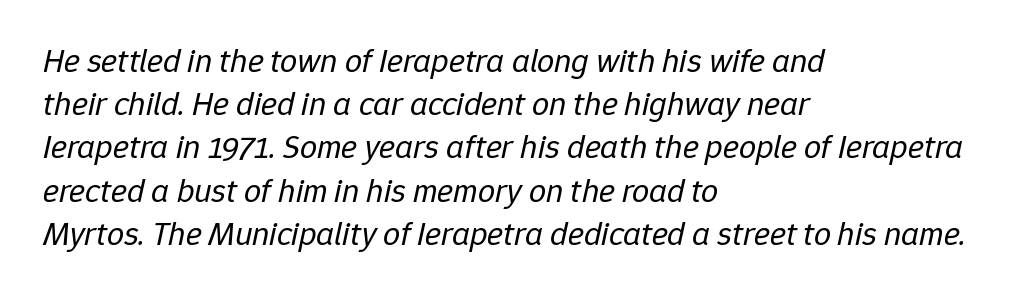
Q: Is the text bold? A: No.
Q: Is the text italic (slanted)? A: Yes, it leans right by about 12 degrees.
Q: Is the text underlined? A: No.
Q: How is the paragraph aligned? A: Left-aligned.
Q: Is the spacing between letters normal or unusually wide? A: Normal.
Q: Is the spacing between lines tight, normal or loose? A: Normal.
Q: Width (condensed, normal, or wide)? A: Normal.
Q: Stroke contrast? A: Low.
Q: x-height? A: Medium.
Q: Monospaced? A: No.
